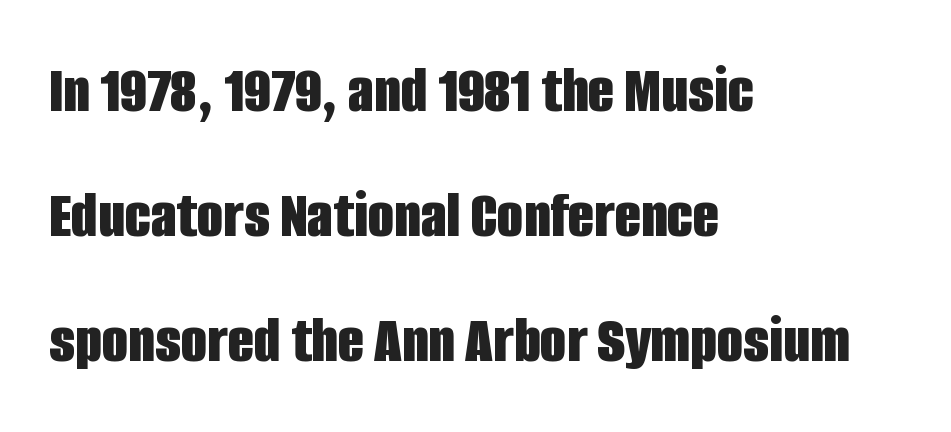
The image shows 68 px bold, condensed sans-serif type, upright; set left-aligned, line spacing 1.84x, normal letter spacing, not underlined; low stroke contrast and a large x-height.
